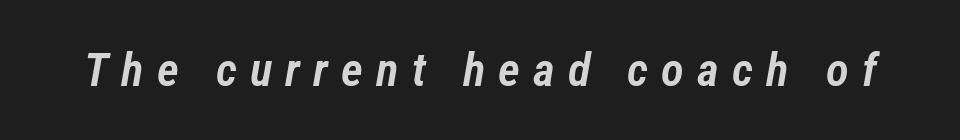
Spacing verdict: proportional, widths tailored to each character. Does the lettering tilt? It does — this is italic. The foot of each line stays bare and open. Firm but not heavy-handed strokes: this text is semibold. This rendering widens character spacing well past its baseline value.
